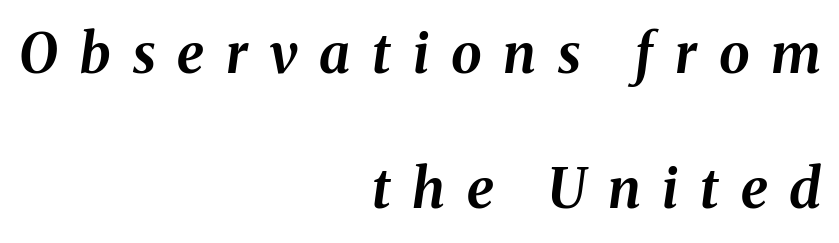
{"italic": "yes", "lean": "right", "slant_degrees": 8, "bold": "yes", "weight": "bold", "width": "normal", "stroke_contrast": "medium", "x_height": "medium", "monospaced": "no", "underline": "no", "align": "right", "line_spacing": "loose", "line_spacing_ratio": 2.46, "letter_spacing": "wide", "letter_spacing_em": 0.4, "glyph_px": 55}
